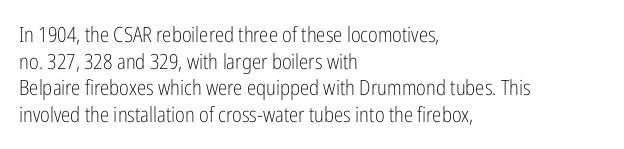
Q: Is the text bold? A: No.
Q: Is the text italic (slanted)? A: No, it is upright.
Q: Is the text underlined? A: No.
Q: How is the paragraph aligned? A: Left-aligned.
Q: Is the spacing between letters normal or unusually wide? A: Normal.
Q: Is the spacing between lines tight, normal or loose? A: Normal.
